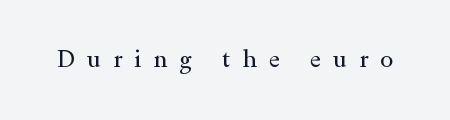
The type is letterspaced generously, with wide tracking. Ink coverage per letter is moderate at most. When letters stand straight like this, we call the style roman or upright. Descenders are the only things crossing below the line.
